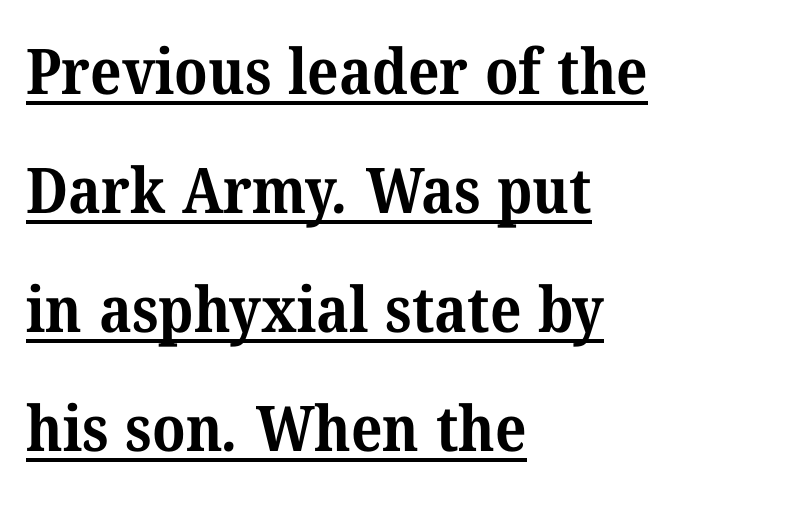
The image shows 63 px bold serif type; set left-aligned, line spacing 1.89x, normal letter spacing, underlined; medium stroke contrast and a medium x-height.
